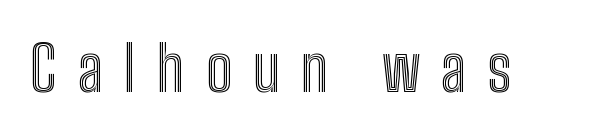
The image shows 62 px condensed type, upright; set unusually wide letter spacing (+0.33 em), not underlined; a medium x-height.
